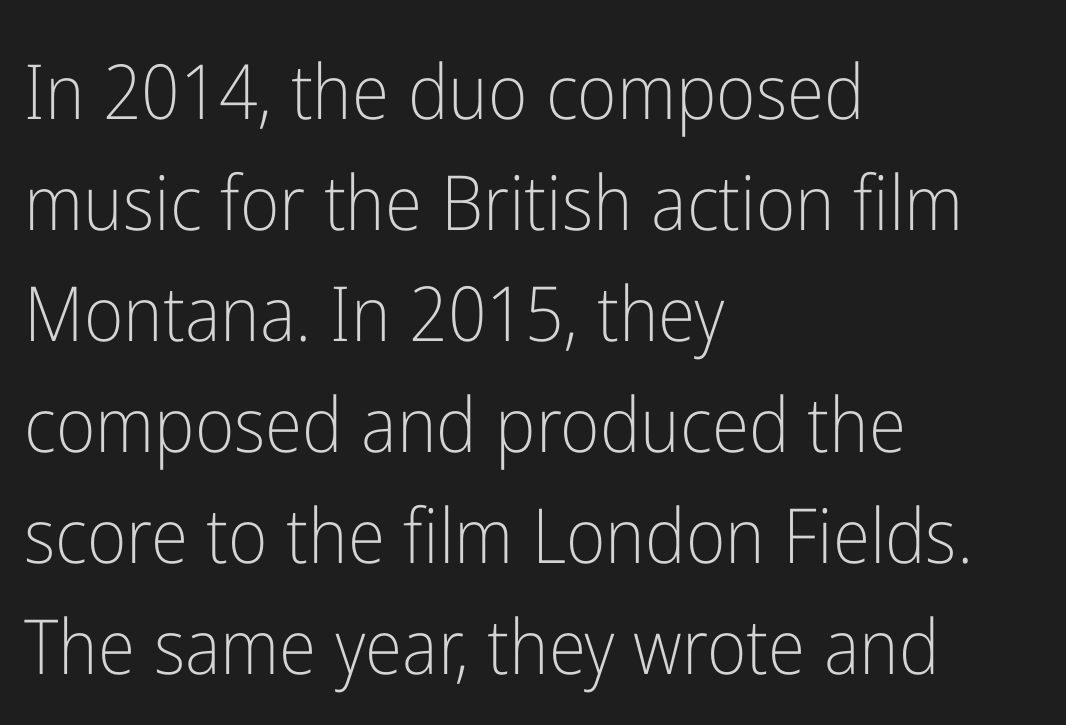
{"serif": "no", "italic": "no", "bold": "no", "weight": "light", "width": "condensed", "stroke_contrast": "low", "x_height": "medium", "monospaced": "no", "underline": "no", "align": "left", "line_spacing": "normal", "line_spacing_ratio": 1.46, "letter_spacing": "normal", "letter_spacing_em": 0.0, "glyph_px": 76}
